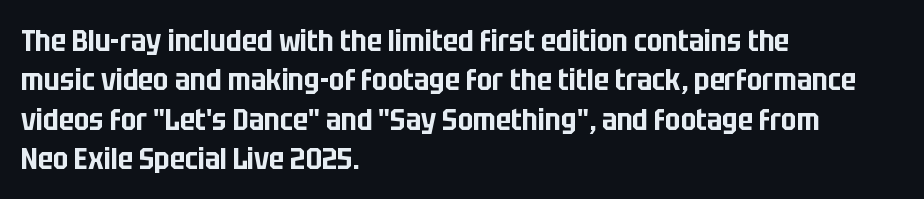
The letters stand upright; this is a roman face. Compared with a centered layout, this one pins lines to the left instead. In terms of letterform style, serifs are entirely absent. This sample has the flowing, uneven cadence of proportional lettering. The space beneath each line is pristine and unruled. Leading matches the norm, producing a regular column.
